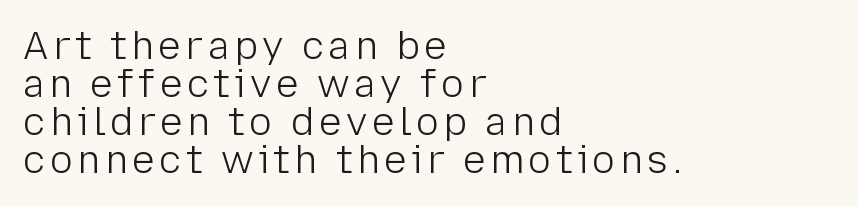
Q: Is the text bold? A: No.
Q: Is the text italic (slanted)? A: No, it is upright.
Q: Is the typeface a serif or a sans-serif typeface? A: Sans-serif.
Q: Is the text underlined? A: No.
Q: How is the paragraph aligned? A: Left-aligned.
Q: Is the spacing between lines tight, normal or loose? A: Tight.
Q: Width (condensed, normal, or wide)? A: Normal.
Q: Stroke contrast? A: Low.
Q: x-height? A: Medium.
Q: Monospaced? A: No.
